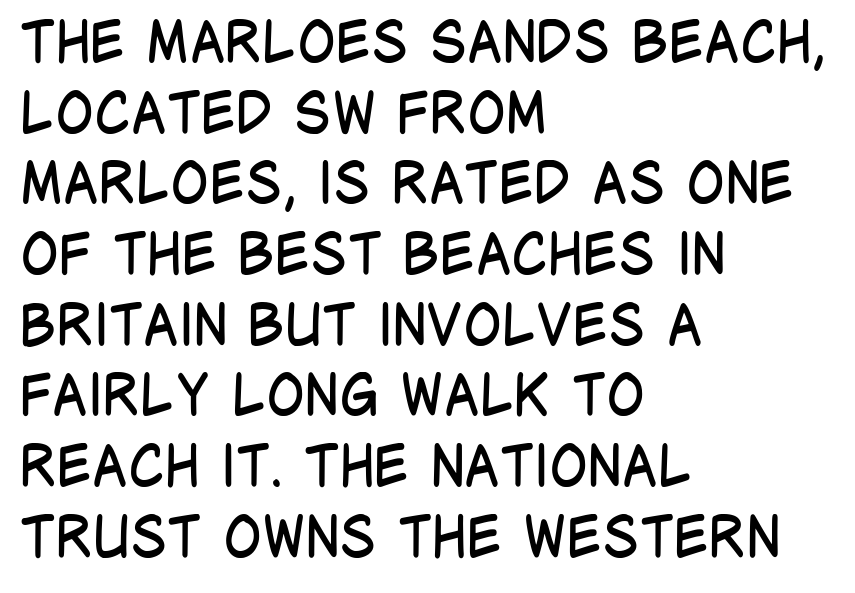
The image shows 57 px regular-weight, condensed sans-serif type, upright; set left-aligned, line spacing 1.24x, normal letter spacing, not underlined; low stroke contrast and a large x-height.
